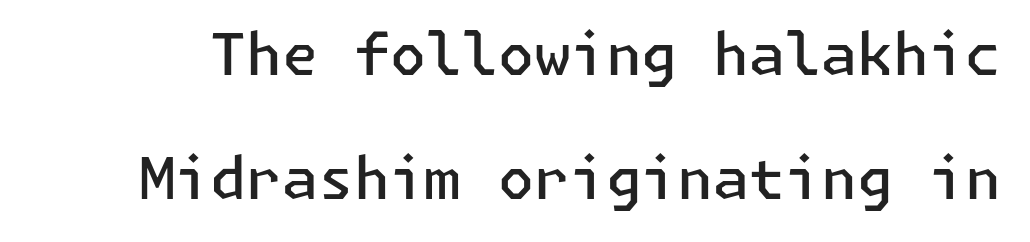
Q: Is the text bold? A: Semi-bold.
Q: Is the text italic (slanted)? A: No, it is upright.
Q: Is the typeface a serif or a sans-serif typeface? A: Sans-serif.
Q: Is the text underlined? A: No.
Q: Is the spacing between letters normal or unusually wide? A: Normal.
Q: Is the spacing between lines tight, normal or loose? A: Loose.
Q: Width (condensed, normal, or wide)? A: Normal.
Q: Stroke contrast? A: Low.
Q: x-height? A: Medium.
